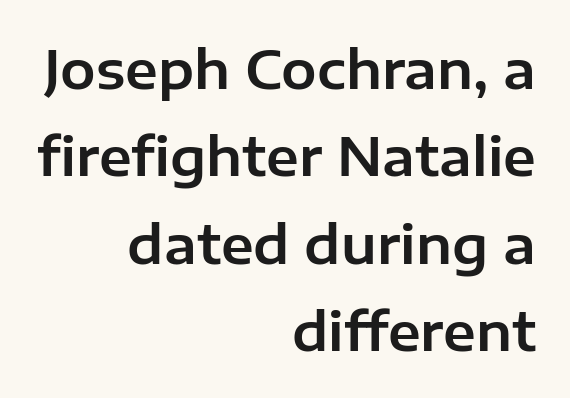
The image shows 53 px sans-serif type, upright; set right-aligned, normal line spacing (1.65x), normal letter spacing, not underlined; low stroke contrast and a medium x-height.
